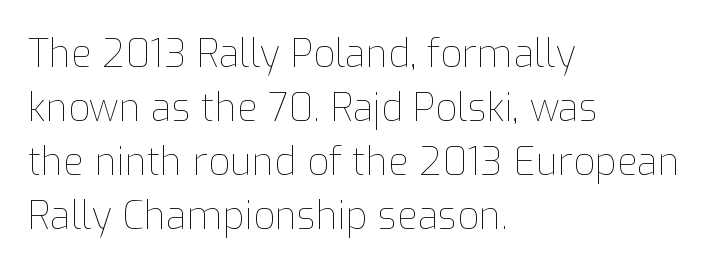
Q: Is the text bold? A: No.
Q: Is the text italic (slanted)? A: No, it is upright.
Q: Is the text underlined? A: No.
Q: How is the paragraph aligned? A: Left-aligned.
Q: Is the spacing between letters normal or unusually wide? A: Normal.
Q: Is the spacing between lines tight, normal or loose? A: Normal.
Q: Width (condensed, normal, or wide)? A: Normal.
Q: Stroke contrast? A: Low.
Q: x-height? A: Medium.
Q: Monospaced? A: No.
